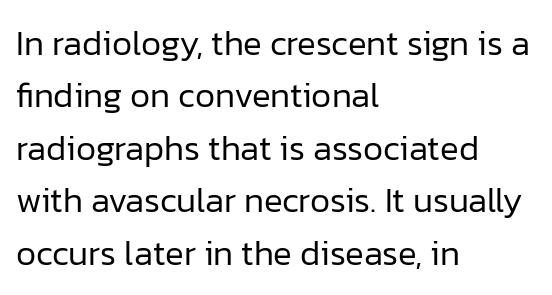
This rendering features lettering with no underline. A typesetter would call this proportional, since set widths differ per character. Line spacing here is normal. The type sits square on the baseline with zero lean.
